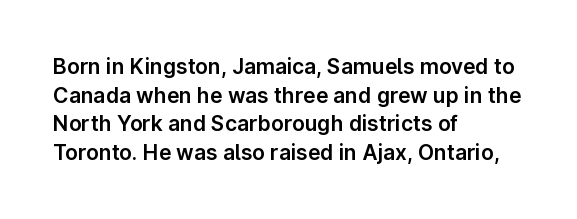
The image shows 21 px text type, upright; set left-aligned, normal line spacing (1.36x), normal letter spacing, not underlined.
